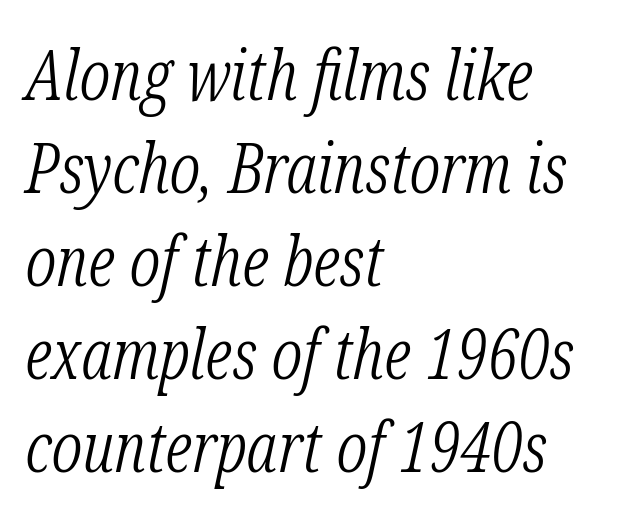
The image shows 70 px light, condensed serif type, italic (leaning right); set left-aligned, normal line spacing (1.33x), normal letter spacing, not underlined; low stroke contrast and a medium x-height.
